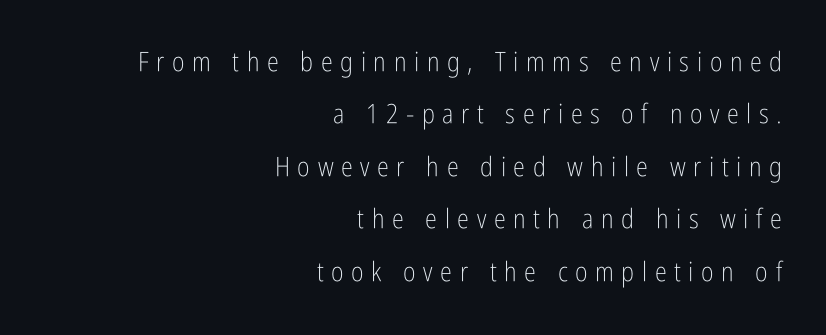
Q: Is the text bold? A: No.
Q: Is the text italic (slanted)? A: No, it is upright.
Q: Is the text underlined? A: No.
Q: How is the paragraph aligned? A: Right-aligned.
Q: Is the spacing between letters normal or unusually wide? A: Unusually wide.
Q: Is the spacing between lines tight, normal or loose? A: Loose.
